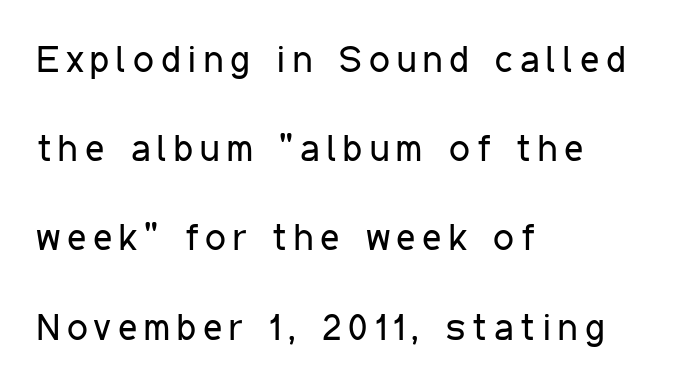
{"serif": "no", "italic": "no", "bold": "no", "weight": "regular", "width": "condensed", "stroke_contrast": "low", "x_height": "medium", "monospaced": "no", "underline": "no", "align": "left", "line_spacing": "loose", "line_spacing_ratio": 2.41, "glyph_px": 37}
